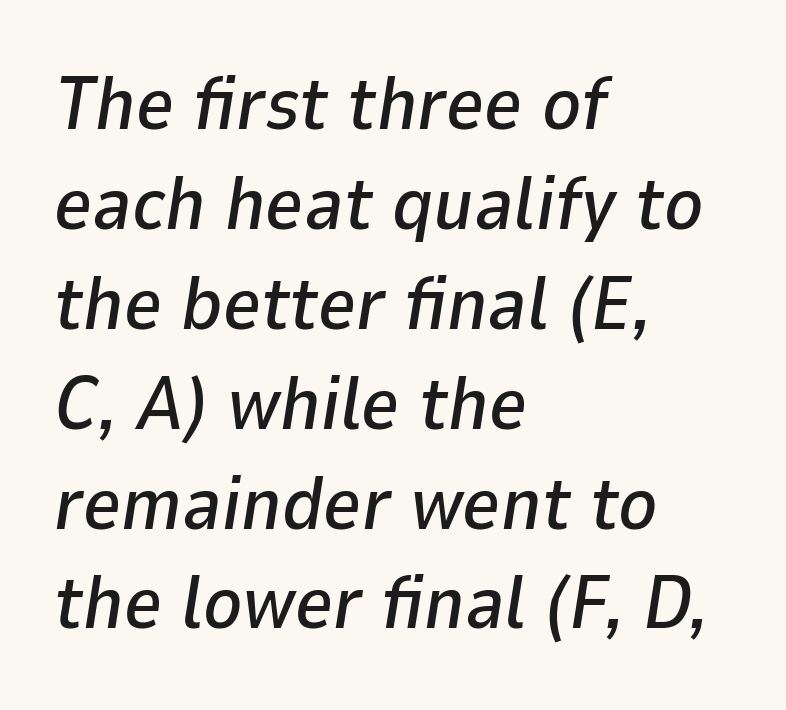
The rendering uses natural spacing where letterforms have individual widths. Short note: letters normally spaced. Beneath every word, the page is bare. This is oblique type, the kind used for emphasis or titles. Left-aligned paragraph, ragged on the right.
